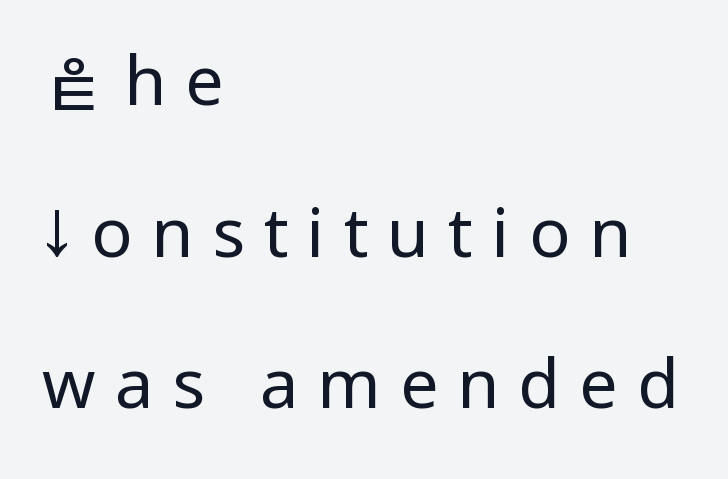
{"serif": "no", "italic": "no", "bold": "no", "weight": "regular", "width": "condensed", "stroke_contrast": "low", "underline": "no", "align": "left", "line_spacing": "loose", "line_spacing_ratio": 2.23, "letter_spacing": "wide", "letter_spacing_em": 0.28, "glyph_px": 68}
